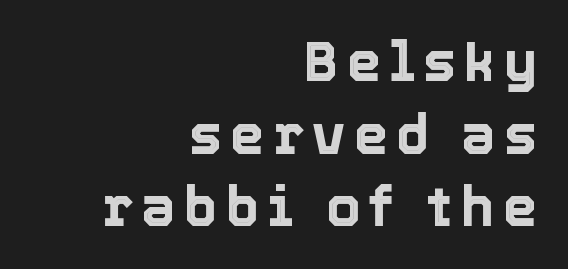
The rendering uses natural spacing where letterforms have individual widths. If you measured baseline to baseline, you'd find a middling distance. The baseline area is clear. The lines are quadded right. Quick note: not italic, upright.
